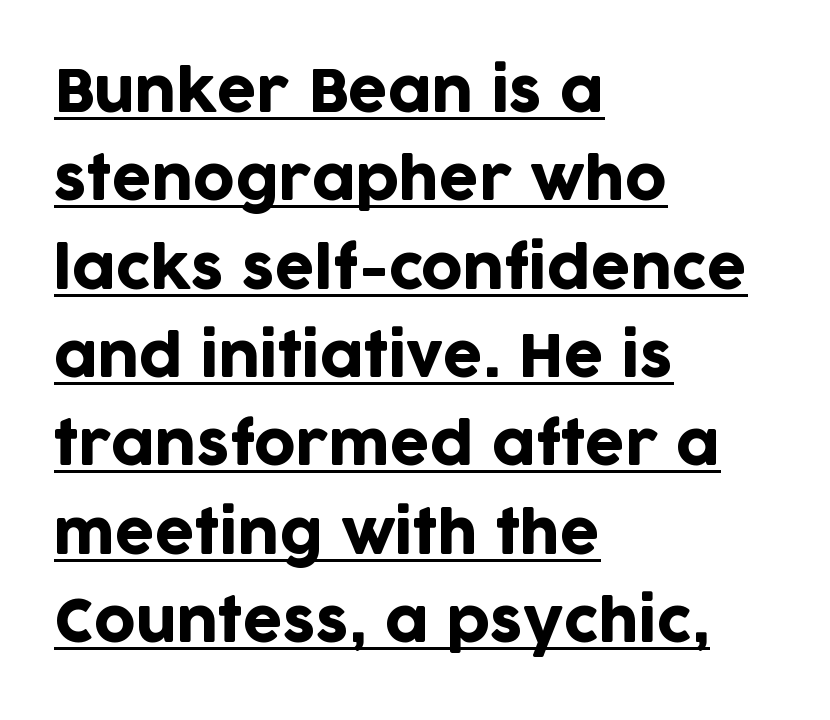
{"serif": "no", "italic": "no", "width": "normal", "stroke_contrast": "low", "x_height": "large", "monospaced": "no", "underline": "yes", "align": "left", "line_spacing": "normal", "line_spacing_ratio": 1.55, "letter_spacing": "normal", "letter_spacing_em": 0.0, "glyph_px": 57}
